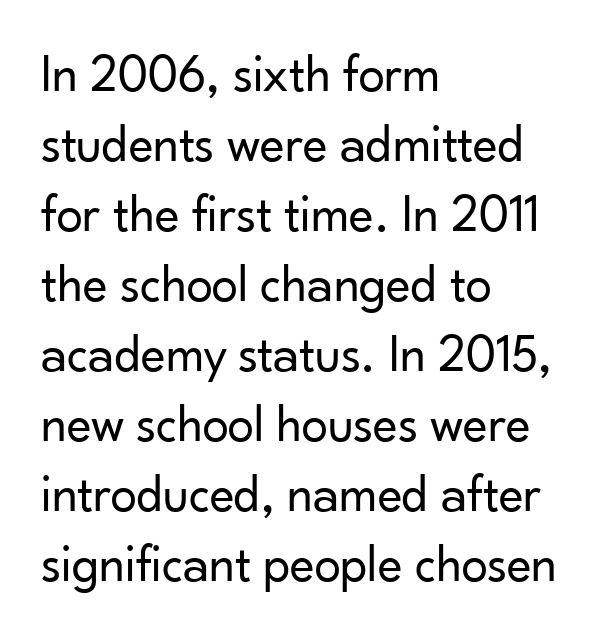
Does the lettering tilt? It doesn't — this is upright. The horizontal fit of the characters is conventional and even. The rag falls on the right side of this text block. Each letter keeps its own natural width here, so spacing adapts to shape.
